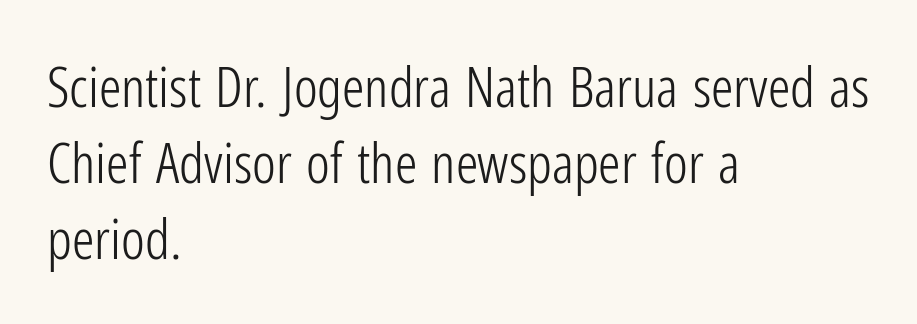
The image shows 56 px light, condensed sans-serif type, upright; set left-aligned, normal line spacing (1.36x), normal letter spacing, not underlined; low stroke contrast and a medium x-height.
